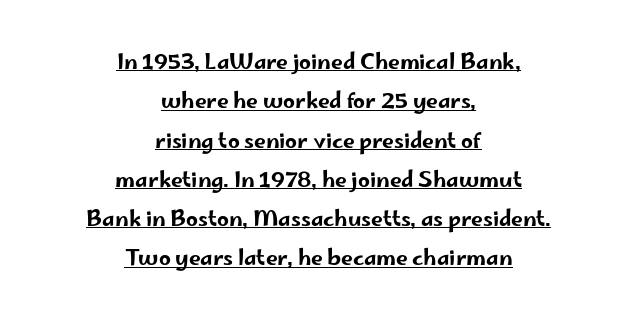
Casual observation: everything's sitting right in the middle. The letters stand upright; this is a roman face. Between one letter and the next there's only the usual sliver of space. Underlined type.
